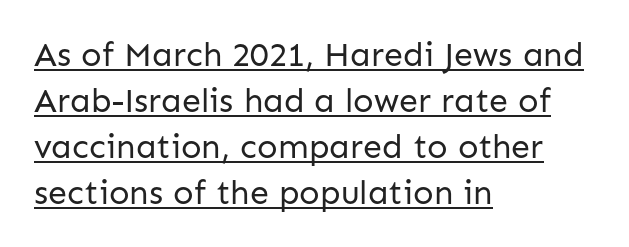
The image shows 34 px regular-weight sans-serif type, upright; set left-aligned, normal line spacing (1.35x), normal letter spacing, underlined; low stroke contrast and a medium x-height.
